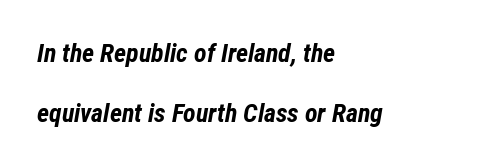
Line beginnings align vertically; line endings do not. The passage shown is emphatically bold. No extra tracking has been applied to these lines. These lines were composed using italics.
